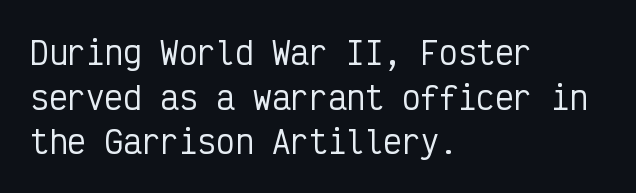
The image shows 31 px condensed sans-serif type, upright, monospaced; set left-aligned, normal line spacing (1.44x), normal letter spacing, not underlined; low stroke contrast and a medium x-height.
